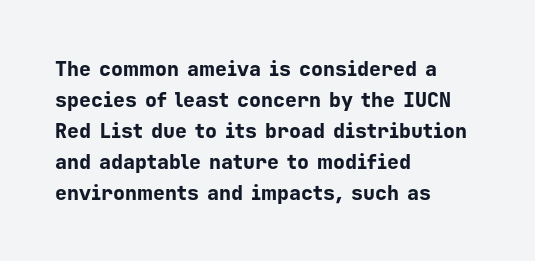
This is heavy type, rendered in bold. No extra tracking has been applied to these lines. The lines in this sample share a left origin and differ only in where they stop. A typesetter would call this leading conventional body-copy spacing. The typography opts for an upright posture over an oblique one. No word sits above an underline.
